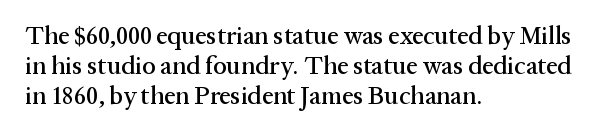
Italic? Not at all — the glyphs are vertical. Only glyphs here, with clear space below each row. Does the copy run flush right? No — it runs flush left. The letters sit at their default tracking, neither squeezed nor spread.
